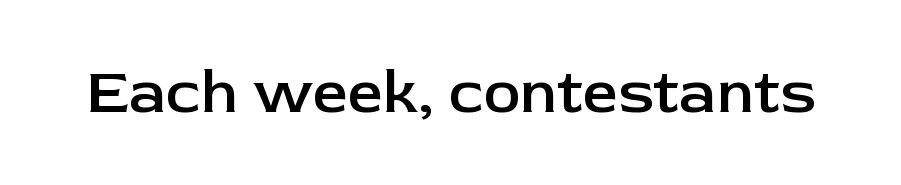
The image shows 62 px semibold sans-serif type, upright; set normal letter spacing, not underlined; low stroke contrast and a medium x-height.
